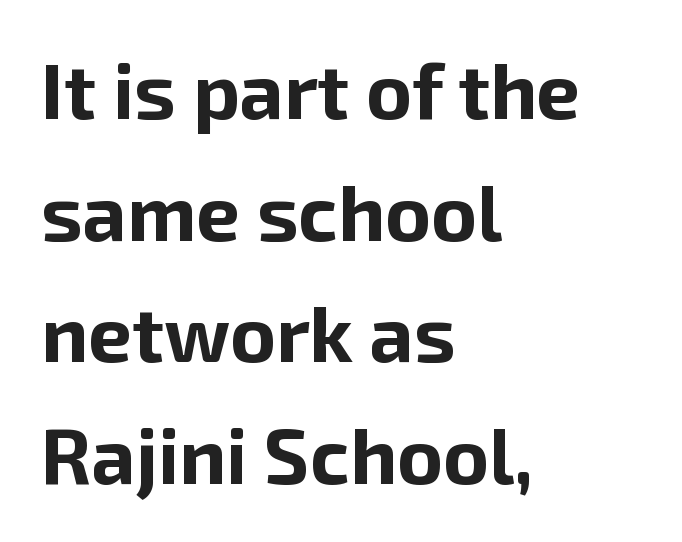
These lines sit exactly where default settings would place them. Check where the strokes stop: nothing finishes them off — pure sans. The words here are not underlined. Every stem runs plumb, perpendicular to the baseline. Looks like regular typesetting: each glyph gets only the width it needs. Teacher's note: observe the even left margin — that is flush-left alignment.
